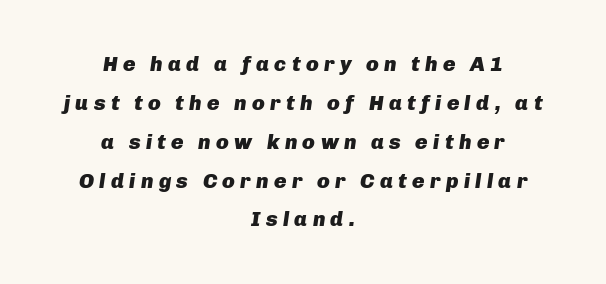
The image shows 21 px bold type, italic (leaning right); set centered, line spacing 1.85x, unusually wide letter spacing (+0.25 em), not underlined.
